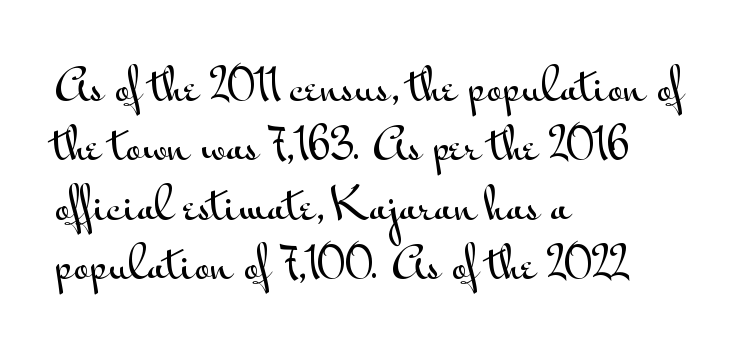
Q: Is the text italic (slanted)? A: Yes.
Q: Is the typeface a serif or a sans-serif typeface? A: Sans-serif.
Q: Is the text underlined? A: No.
Q: How is the paragraph aligned? A: Left-aligned.
Q: Is the spacing between letters normal or unusually wide? A: Normal.
Q: Is the spacing between lines tight, normal or loose? A: Normal.
Q: Width (condensed, normal, or wide)? A: Wide.
Q: Stroke contrast? A: Medium.
Q: x-height? A: Small.
Q: Monospaced? A: No.
